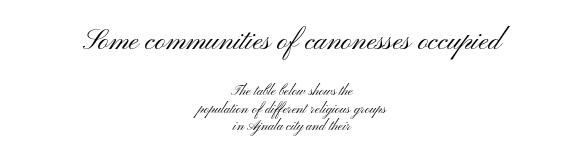
{"serif": "no", "bold": "no", "weight": "light", "width": "wide", "stroke_contrast": "medium", "x_height": "small", "monospaced": "no", "underline": "no", "align": "center", "line_spacing": "normal", "line_spacing_ratio": 1.25, "letter_spacing": "normal", "letter_spacing_em": 0.0, "larger_block": "first", "size_ratio": 2.07, "glyph_px": 29}
